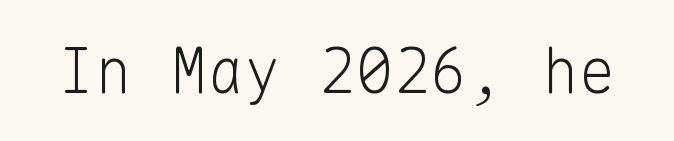
You could count columns in this text — the font is strictly monospaced. Unlike a traditional serif, this face leaves its strokes unadorned. Ink coverage per letter is moderate at most. Is there any slant? The stems are plumb. The string is rendered with underlining switched off.
